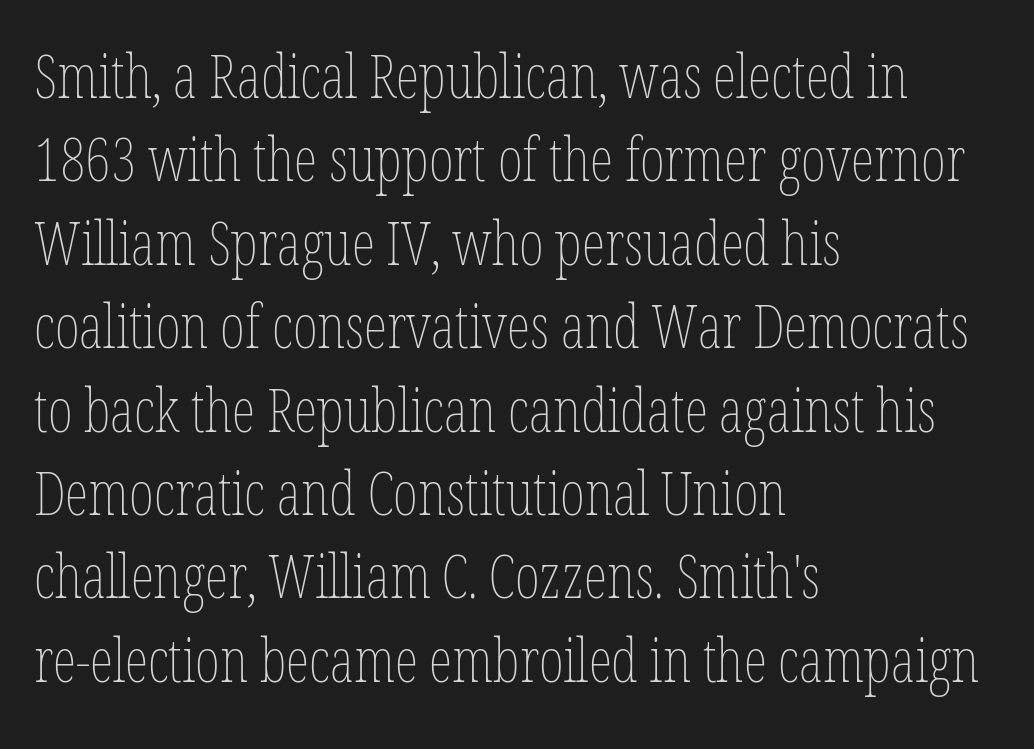
Honestly, there is no underline to notice here at all. Here the designer chose a conventional face with non-uniform glyph widths. The axis of the letterforms is exactly vertical. Is this a heavy cut? Hardly; it is regular or lighter. These lines are set flush left with a ragged right edge. Vertically, the passage feels balanced, rows spaced as you'd expect.
